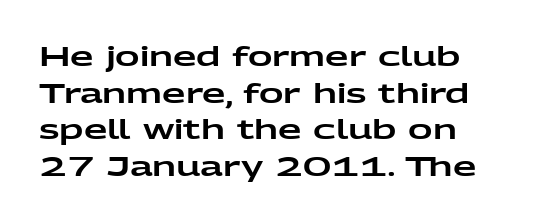
The image shows 27 px text type, upright; set left-aligned, normal line spacing (1.36x), normal letter spacing, not underlined.
